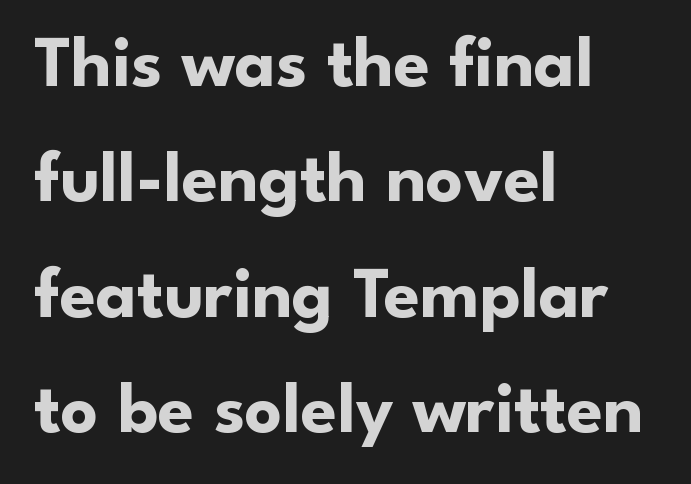
Weight check: bold — yes, fully. If you drew a ruler down the left edge, every line would touch it. The zone under the glyphs is completely vacant. No italicization has been applied; the sample stays upright. Unlike a traditional serif, this face leaves its strokes unadorned.
